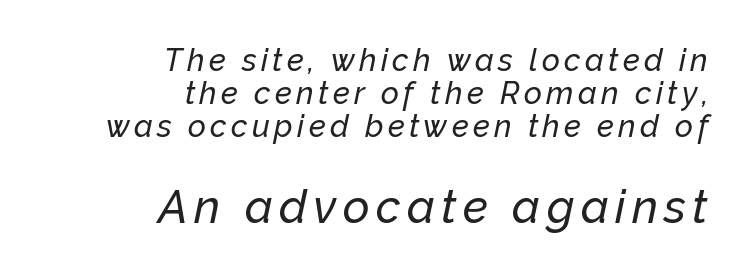
Plain, unruled lines of type. Which chunk is bigger? The second one — the bottom block dwarfs the top. The passage shown is typed in a proportional face where columns would drift. The space between consecutive lines is stingy. A typesetter would mark this as italic. Does the copy run flush right? Yes — the right margin is perfectly even.
